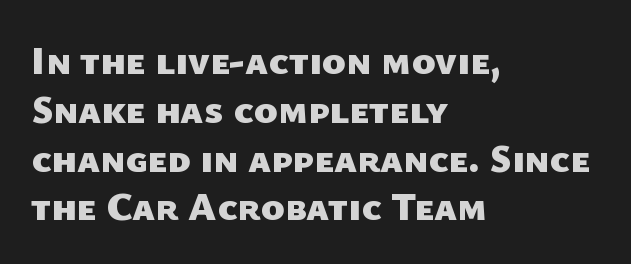
Q: Is the text bold? A: Yes.
Q: Is the typeface a serif or a sans-serif typeface? A: Sans-serif.
Q: Is the text underlined? A: No.
Q: How is the paragraph aligned? A: Left-aligned.
Q: Is the spacing between letters normal or unusually wide? A: Normal.
Q: Width (condensed, normal, or wide)? A: Normal.
Q: Stroke contrast? A: Low.
Q: x-height? A: Medium.
Q: Monospaced? A: No.
